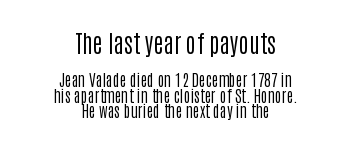
Nope, not italic — everything's standing straight. Plain, unruled lines of type. Reading down the column, the eye jumps only a short way to each next line. Weight: not bold — regular or lighter. The rag falls on both sides of this text block equally.
